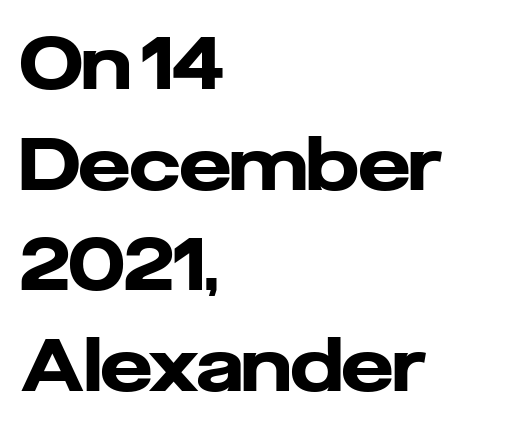
The image shows 73 px heavy sans-serif type, upright; set left-aligned, normal line spacing (1.38x), normal letter spacing, not underlined; low stroke contrast and a medium x-height.
